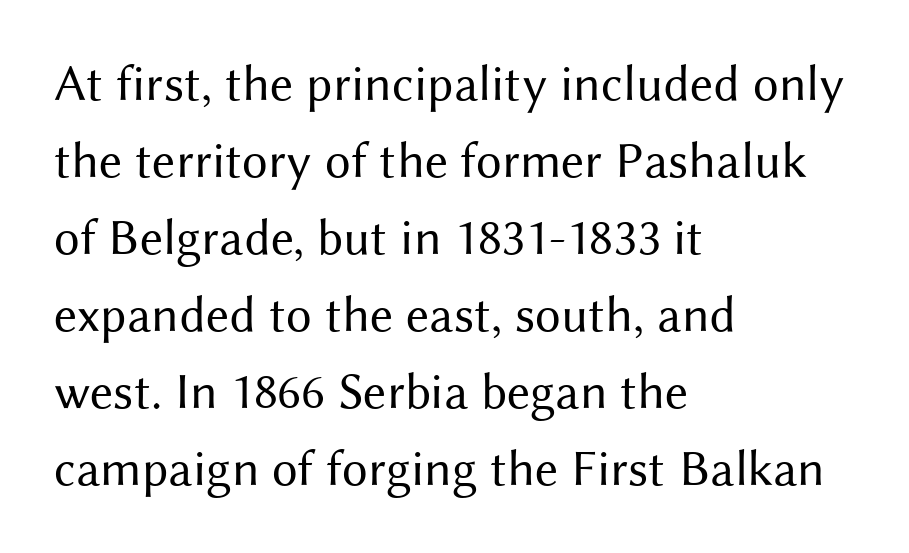
Looks like regular typesetting: each glyph gets only the width it needs. Look at the bottom of the vertical strokes: they stop flat, with no serifs. If you measured baseline to baseline, you'd find a middling distance. Has an underline been added? It has not.
